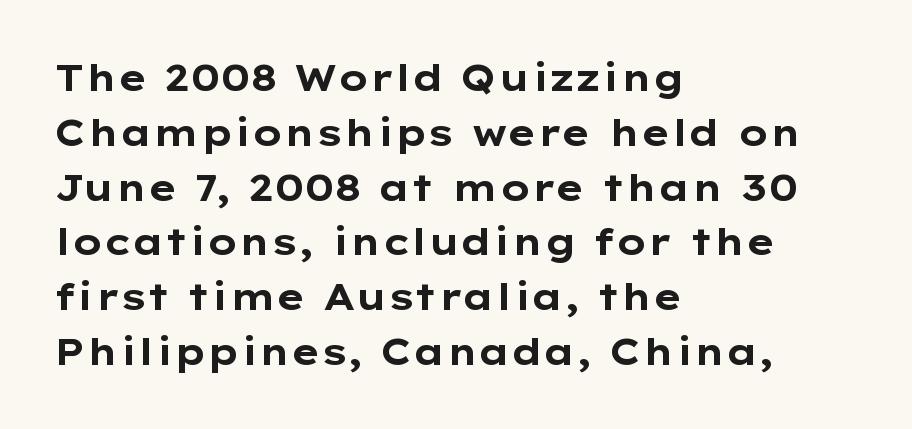
Quick note: underline off. The letters stand straight up with perfectly vertical stems. Heft: maximum for text — a bold. Font category for this specimen: sans-serif. Leftover space on each line is placed entirely after the last word. The rendering uses natural spacing where letterforms have individual widths.
